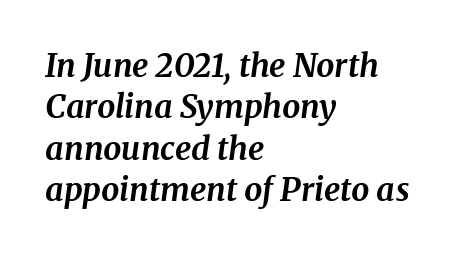
Q: Is the text bold? A: Yes.
Q: Is the text italic (slanted)? A: Yes, it leans right by about 8 degrees.
Q: Is the typeface a serif or a sans-serif typeface? A: Serif.
Q: Is the text underlined? A: No.
Q: How is the paragraph aligned? A: Left-aligned.
Q: Is the spacing between letters normal or unusually wide? A: Normal.
Q: Is the spacing between lines tight, normal or loose? A: Normal.
Q: Width (condensed, normal, or wide)? A: Normal.
Q: Stroke contrast? A: Medium.
Q: x-height? A: Medium.
Q: Monospaced? A: No.
